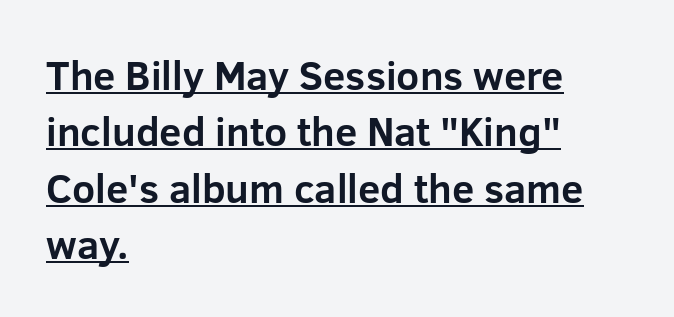
Each letter's strokes conclude bluntly, with no projecting serifs. In terms of leading, this rendering sits right in the middle. Typesetter's note: full bold, strokes at maximum text heaviness. Varying glyph widths throughout — classic text-font behaviour. Somebody hit Ctrl+U on this one — the words are underlined. The lettering holds an erect, upright posture throughout.
